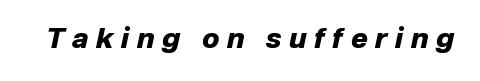
The image shows 28 px heavy type, italic (leaning right); set unusually wide letter spacing (+0.27 em), not underlined; low stroke contrast and a medium x-height.
